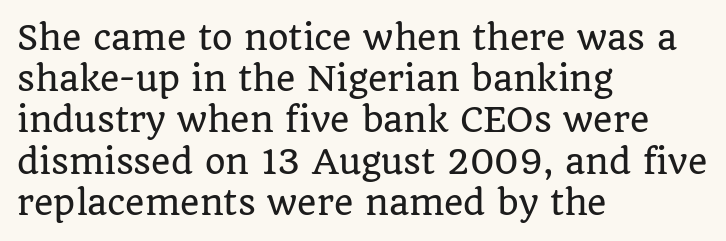
Q: Is the text italic (slanted)? A: No, it is upright.
Q: Is the typeface a serif or a sans-serif typeface? A: Serif.
Q: Is the text underlined? A: No.
Q: How is the paragraph aligned? A: Left-aligned.
Q: Is the spacing between letters normal or unusually wide? A: Normal.
Q: Is the spacing between lines tight, normal or loose? A: Normal.
Q: Width (condensed, normal, or wide)? A: Normal.
Q: Stroke contrast? A: Low.
Q: x-height? A: Large.
Q: Monospaced? A: No.
